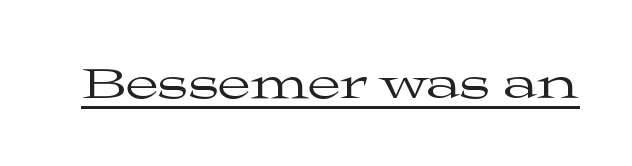
Q: Is the text bold? A: No.
Q: Is the text italic (slanted)? A: No, it is upright.
Q: Is the typeface a serif or a sans-serif typeface? A: Serif.
Q: Is the text underlined? A: Yes.
Q: Is the spacing between letters normal or unusually wide? A: Normal.
Q: Width (condensed, normal, or wide)? A: Wide.
Q: Stroke contrast? A: Medium.
Q: x-height? A: Medium.
Q: Monospaced? A: No.
